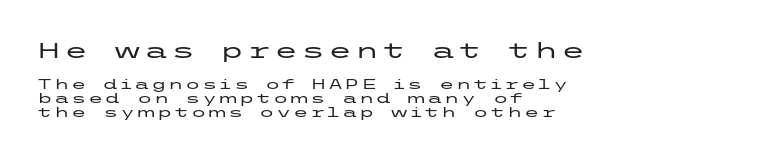
Short and long lines alike share a common starting point at left. Baseline-to-baseline distance is barely more than the letter height. This layout puts the oversized block above and the modest block below. Descenders hang freely into open space. Style check: upright.
